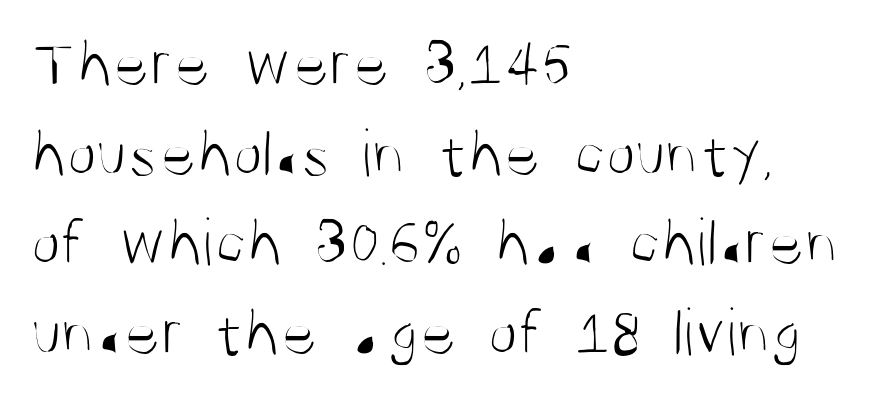
A bare baseline throughout the passage. Looks like regular typesetting: each glyph gets only the width it needs. One glance says typical: line gaps are just what's usual. Weight class: somewhere from thin through regular. The lines in this sample share a left origin and differ only in where they stop.
